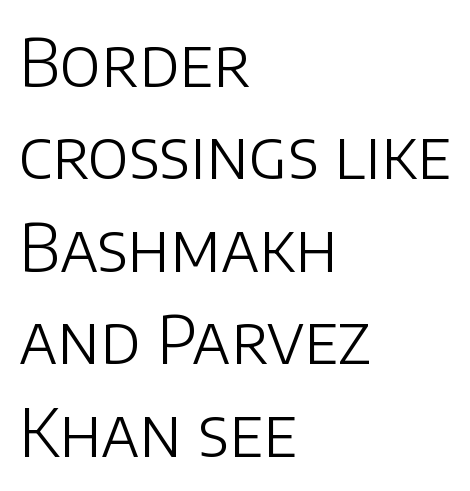
{"serif": "no", "italic": "no", "bold": "no", "weight": "light", "width": "normal", "stroke_contrast": "low", "x_height": "large", "monospaced": "no", "underline": "no", "align": "left", "line_spacing": "normal", "line_spacing_ratio": 1.4, "letter_spacing": "normal", "letter_spacing_em": 0.0, "glyph_px": 66}
